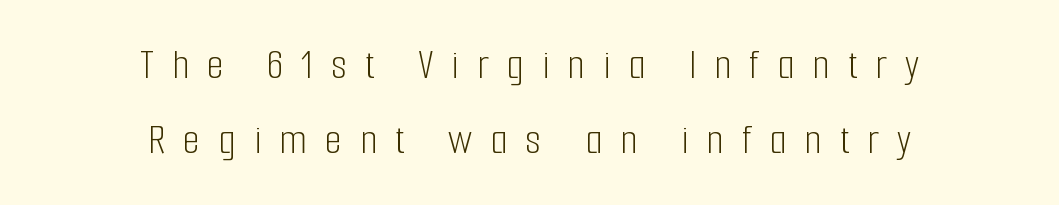
Q: Is the text bold? A: No.
Q: Is the text italic (slanted)? A: No, it is upright.
Q: Is the typeface a serif or a sans-serif typeface? A: Sans-serif.
Q: Is the text underlined? A: No.
Q: How is the paragraph aligned? A: Centered.
Q: Is the spacing between letters normal or unusually wide? A: Unusually wide.
Q: Is the spacing between lines tight, normal or loose? A: Normal.
Q: Width (condensed, normal, or wide)? A: Condensed.
Q: Stroke contrast? A: Low.
Q: x-height? A: Medium.
Q: Monospaced? A: No.
